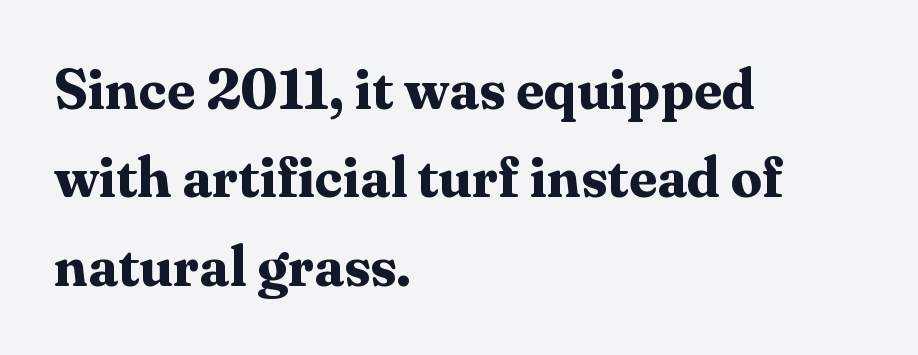
Q: Is the text bold? A: Yes.
Q: Is the text italic (slanted)? A: No, it is upright.
Q: Is the typeface a serif or a sans-serif typeface? A: Serif.
Q: Is the text underlined? A: No.
Q: How is the paragraph aligned? A: Left-aligned.
Q: Is the spacing between letters normal or unusually wide? A: Normal.
Q: Is the spacing between lines tight, normal or loose? A: Normal.
Q: Width (condensed, normal, or wide)? A: Normal.
Q: Stroke contrast? A: Medium.
Q: x-height? A: Medium.
Q: Monospaced? A: No.
